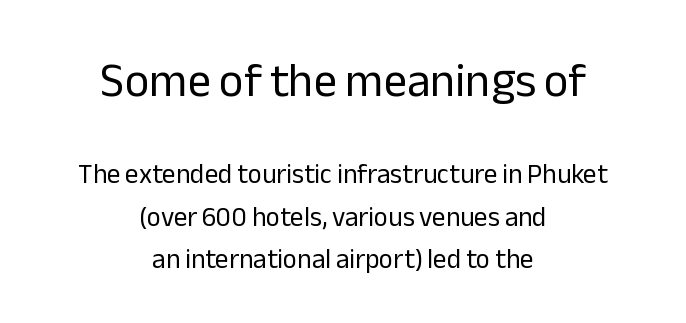
The text block is weighted toward neither margin, spreading evenly from the middle. Size contrast runs from large at the top to small at the bottom. You can tell from the bare stems that sans-serif type was used. Inter-character spacing is left at the font's built-in metrics.
